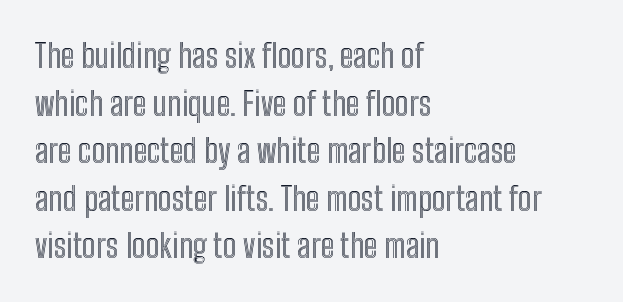
Every character sits straight up, as roman type does. The letters sit at their default tracking, neither squeezed nor spread. Summary of vertical rhythm: regular, with standard interline spacing. Plain, unruled lines of type. Teacher's note: observe the even left margin — that is flush-left alignment. Note the varied advance widths — an 'i' is clearly narrower than an 'm'.
